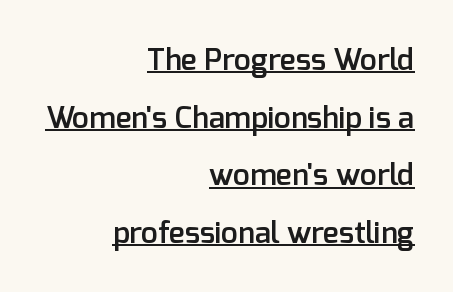
The image shows 30 px semibold sans-serif type, upright; set right-aligned, loose line spacing (1.92x), normal letter spacing, underlined; low stroke contrast and a medium x-height.
